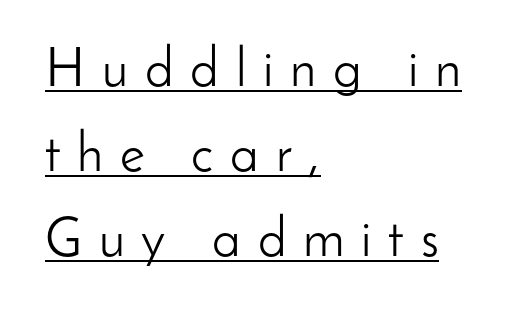
Which margin do the lines hug? The left one — the right edge is uneven. What's the leading like? Ordinary, nothing unusual. The letters carry no serifs — their stems end cleanly without finishing strokes. The letters stand upright; this is a roman face.
